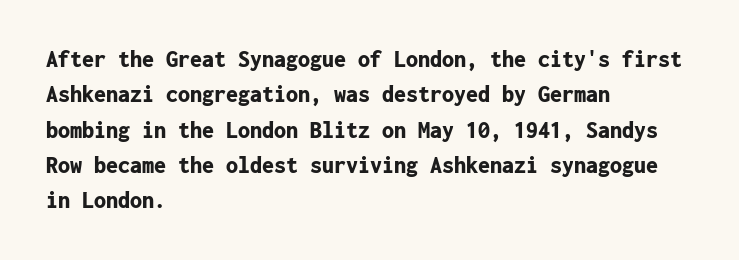
The image shows 24 px bold type, upright; set left-aligned, normal line spacing (1.47x), normal letter spacing, not underlined.
